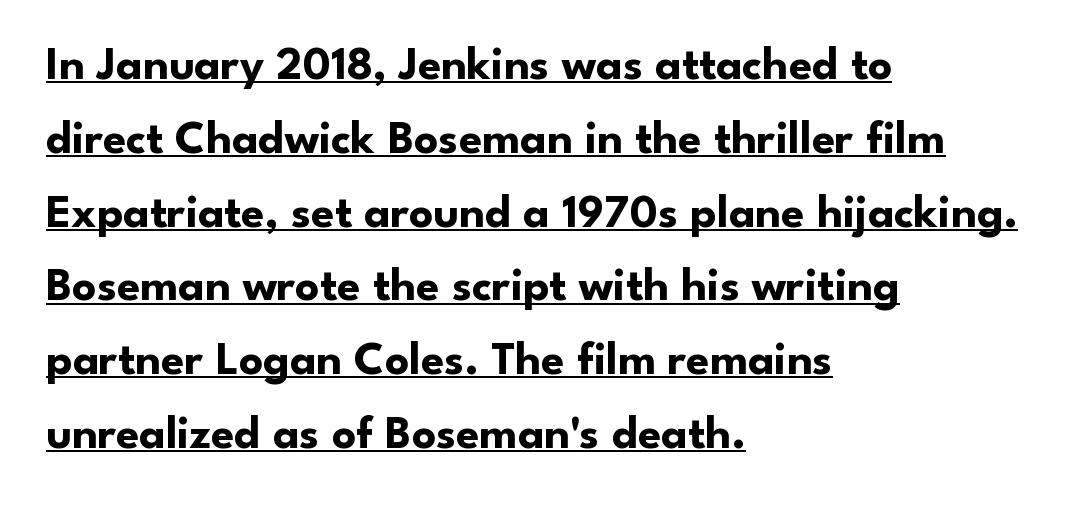
{"serif": "no", "italic": "no", "bold": "yes", "weight": "bold", "width": "normal", "stroke_contrast": "low", "x_height": "small", "monospaced": "no", "underline": "yes", "align": "left", "line_spacing": "normal", "line_spacing_ratio": 1.57, "letter_spacing": "normal", "letter_spacing_em": 0.0, "glyph_px": 47}
